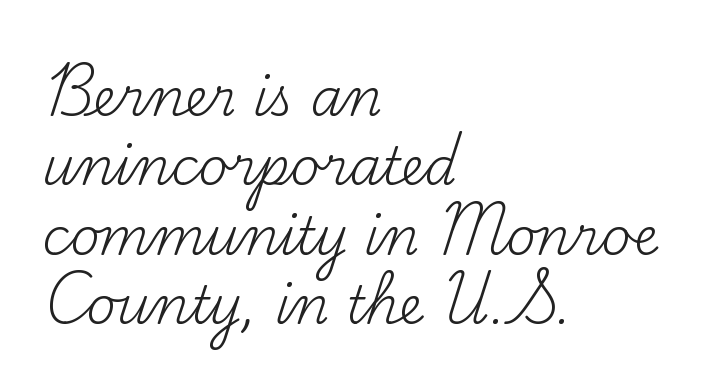
Q: Is the text bold? A: No.
Q: Is the text italic (slanted)? A: Yes.
Q: Is the typeface a serif or a sans-serif typeface? A: Serif.
Q: Is the text underlined? A: No.
Q: How is the paragraph aligned? A: Left-aligned.
Q: Is the spacing between letters normal or unusually wide? A: Normal.
Q: Is the spacing between lines tight, normal or loose? A: Normal.
Q: Width (condensed, normal, or wide)? A: Normal.
Q: Stroke contrast? A: Medium.
Q: x-height? A: Small.
Q: Monospaced? A: No.
